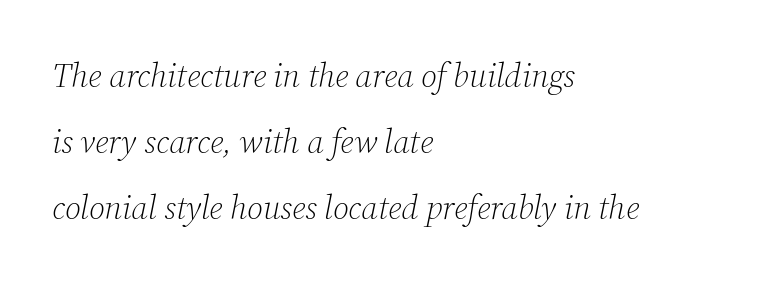
Q: Is the text bold? A: No.
Q: Is the text italic (slanted)? A: Yes, it leans right by about 12 degrees.
Q: Is the typeface a serif or a sans-serif typeface? A: Serif.
Q: Is the text underlined? A: No.
Q: How is the paragraph aligned? A: Left-aligned.
Q: Is the spacing between letters normal or unusually wide? A: Normal.
Q: Is the spacing between lines tight, normal or loose? A: Loose.
Q: Width (condensed, normal, or wide)? A: Normal.
Q: Stroke contrast? A: Low.
Q: x-height? A: Medium.
Q: Monospaced? A: No.
